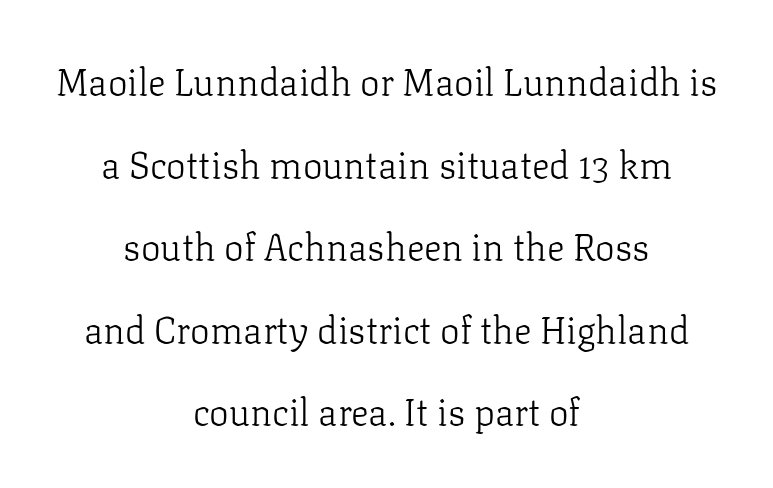
{"serif": "yes", "italic": "no", "bold": "no", "weight": "light", "width": "normal", "stroke_contrast": "low", "x_height": "medium", "monospaced": "no", "underline": "no", "align": "center", "line_spacing": "loose", "line_spacing_ratio": 2.23, "letter_spacing": "normal", "letter_spacing_em": 0.0, "glyph_px": 37}
